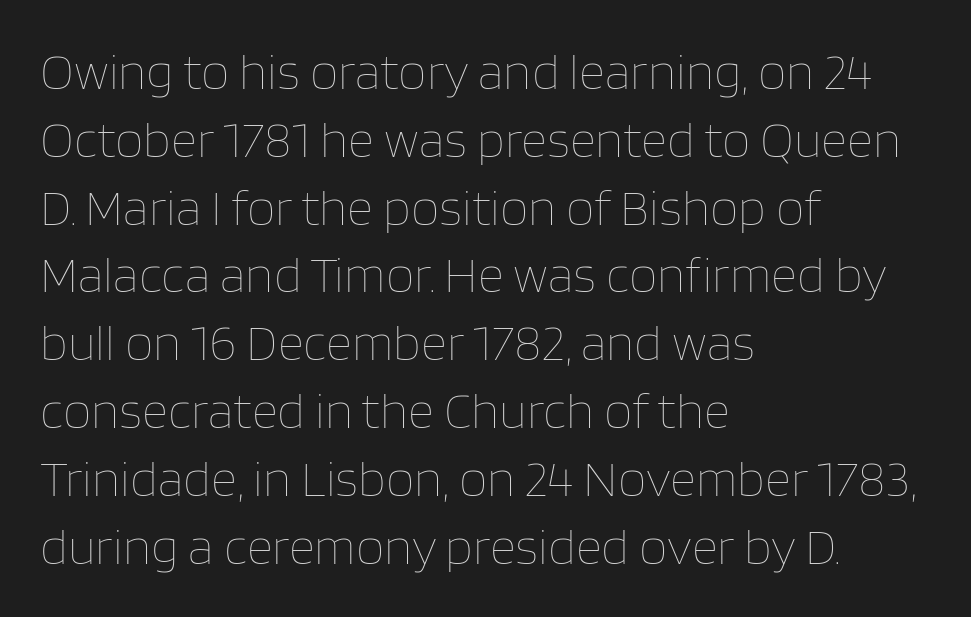
Interline gaps are of average width in this sample. Words appear dense and cohesive because spacing is normal. Alignment: flush left. The passage shown is typed in a proportional face where columns would drift. The specimen reads as upright at a glance.
